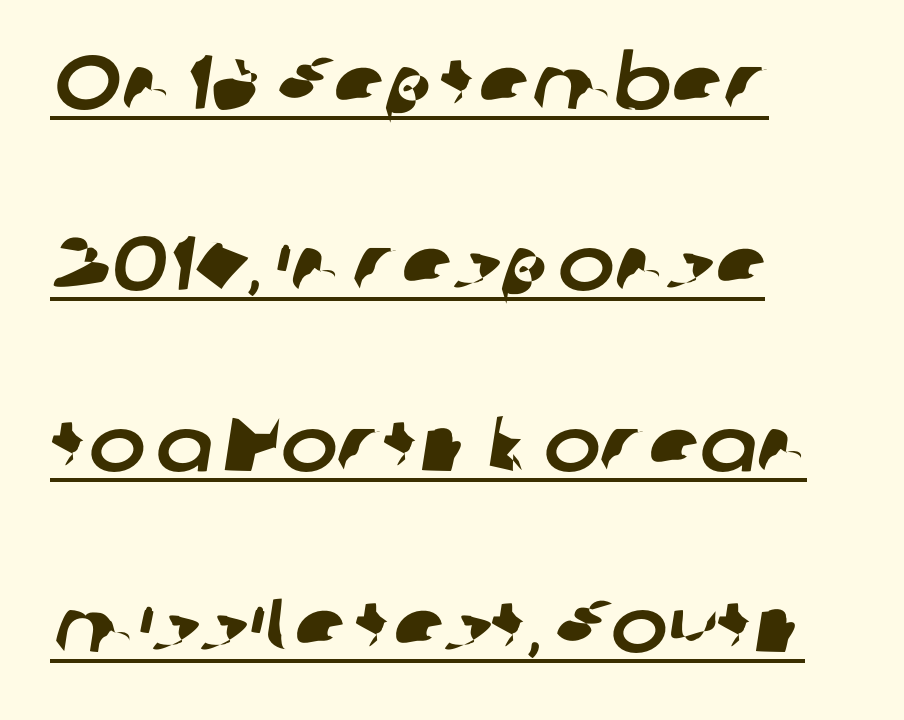
Q: Is the typeface a serif or a sans-serif typeface? A: Sans-serif.
Q: Is the text underlined? A: Yes.
Q: How is the paragraph aligned? A: Left-aligned.
Q: Is the spacing between letters normal or unusually wide? A: Normal.
Q: Is the spacing between lines tight, normal or loose? A: Loose.
Q: Width (condensed, normal, or wide)? A: Normal.
Q: Stroke contrast? A: Low.
Q: x-height? A: Medium.
Q: Monospaced? A: No.
